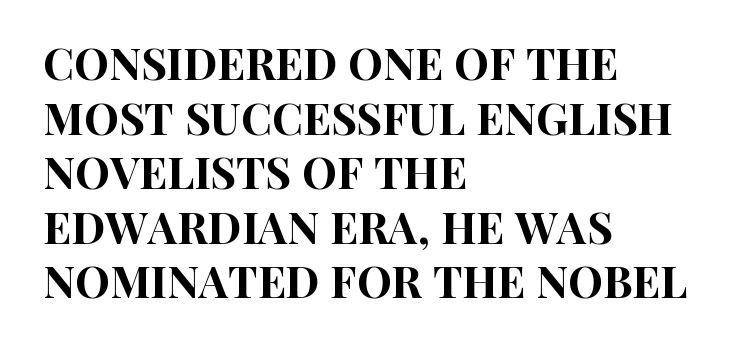
The image shows 44 px condensed sans-serif type, upright; set left-aligned, line spacing 1.24x, normal letter spacing, not underlined; high stroke contrast and a large x-height.
